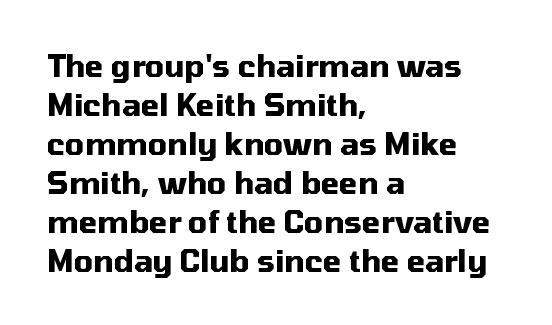
The image shows 30 px heavy sans-serif type, upright; set left-aligned, normal line spacing (1.3x), normal letter spacing, not underlined; medium stroke contrast and a medium x-height.
